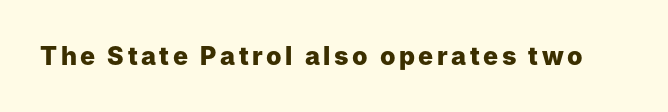
Q: Is the text bold? A: Yes.
Q: Is the text italic (slanted)? A: No, it is upright.
Q: Is the text underlined? A: No.
